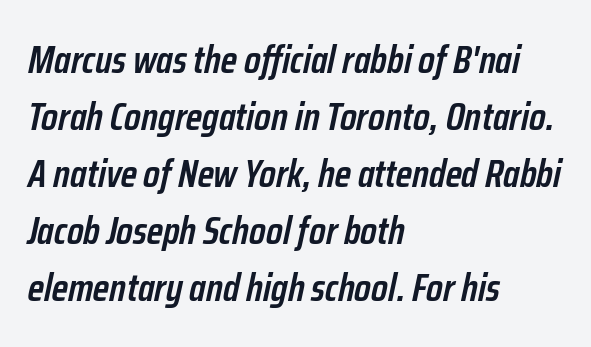
Is the block centered? No — it sits flush against the left margin. Descenders hang freely into open space. A typesetter would mark this as italic. The sample has been set in demibold, a notch under bold.
